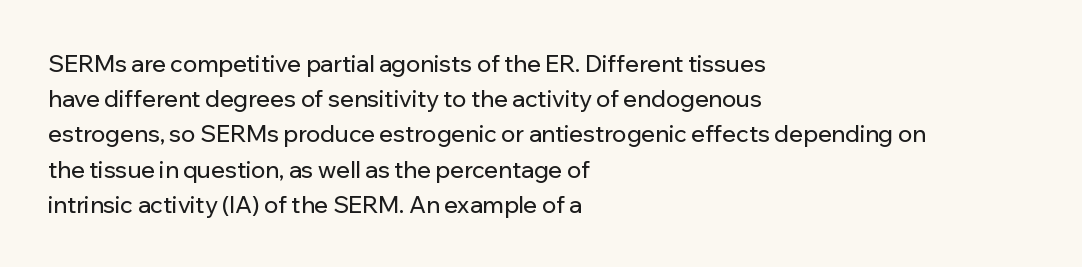
The designer left line spacing at the default. The face used here is rendered with its standard letterfit. The letters stand upright; this is a roman face. The rag falls on the right side of this text block. The words here are not underlined.
